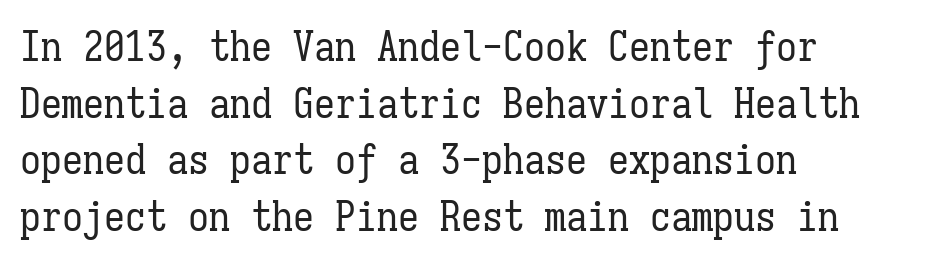
Q: Is the text bold? A: No.
Q: Is the text italic (slanted)? A: No, it is upright.
Q: Is the text underlined? A: No.
Q: How is the paragraph aligned? A: Left-aligned.
Q: Is the spacing between letters normal or unusually wide? A: Normal.
Q: Is the spacing between lines tight, normal or loose? A: Normal.
Q: Width (condensed, normal, or wide)? A: Condensed.
Q: Stroke contrast? A: Low.
Q: x-height? A: Medium.
Q: Monospaced? A: Yes.
